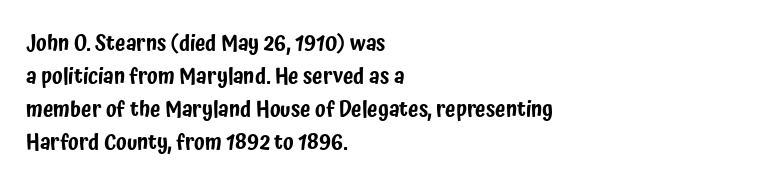
Do the letters lean? They stand straight. You could call the tracking neutral — neither tight nor loose. The passage shown is not underscored anywhere. The ragged edge is on the right, which tells us the setting is flush left. Students, observe: this is what conventionally led text looks like.
